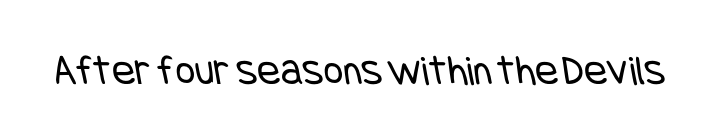
Caption: face not bold, strokes unweighted. Glance below the letters and you will spot only blank space. Nothing unusual about the tracking: characters are spaced as the font intends. Examine the stroke ends and you'll find no serifs.
